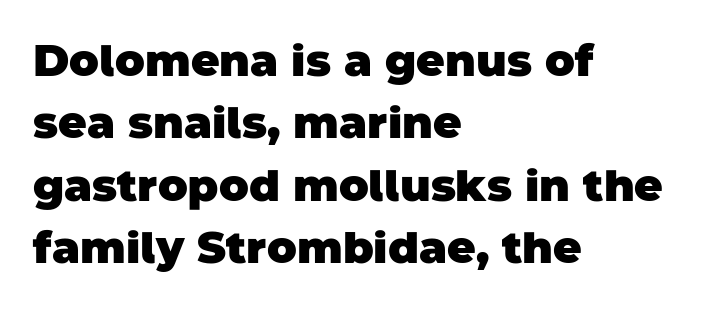
{"serif": "no", "bold": "yes", "weight": "heavy", "width": "normal", "stroke_contrast": "low", "x_height": "large", "monospaced": "no", "underline": "no", "align": "left", "line_spacing": "normal", "line_spacing_ratio": 1.42, "letter_spacing": "normal", "letter_spacing_em": 0.0, "glyph_px": 44}
